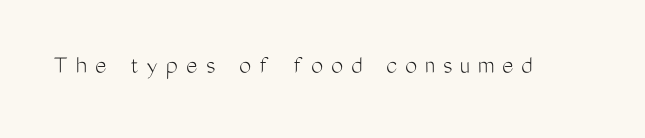
{"italic": "no", "bold": "no", "underline": "no", "letter_spacing": "wide", "letter_spacing_em": 0.3, "glyph_px": 27}
